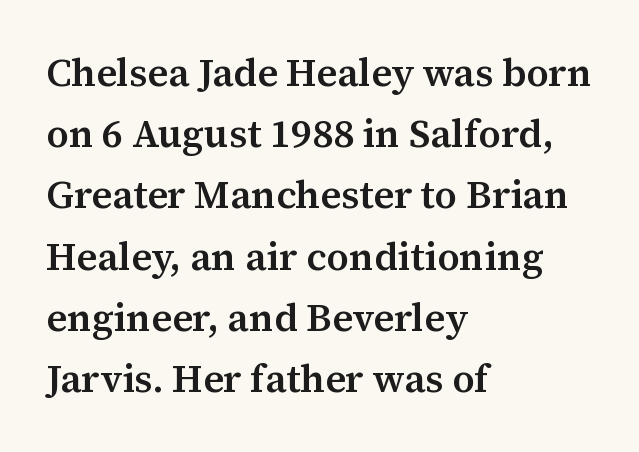
Has an underline been added? It has not. The passage shown stacks its lines at a standard gap. The line texture is even and compact thanks to regular tracking. How heavy is the stroke? Medium-heavy — a semibold, shy of bold. The rendering shows small feet on the letterforms — a serif design. The compositor pushed each line to the left boundary.
